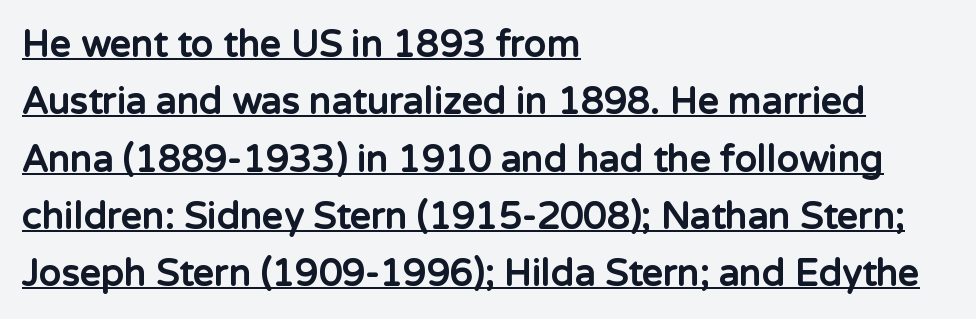
Q: Is the text bold? A: Yes.
Q: Is the text italic (slanted)? A: No, it is upright.
Q: Is the typeface a serif or a sans-serif typeface? A: Sans-serif.
Q: Is the text underlined? A: Yes.
Q: How is the paragraph aligned? A: Left-aligned.
Q: Is the spacing between letters normal or unusually wide? A: Normal.
Q: Is the spacing between lines tight, normal or loose? A: Normal.
Q: Width (condensed, normal, or wide)? A: Normal.
Q: Stroke contrast? A: Low.
Q: x-height? A: Medium.
Q: Monospaced? A: No.
